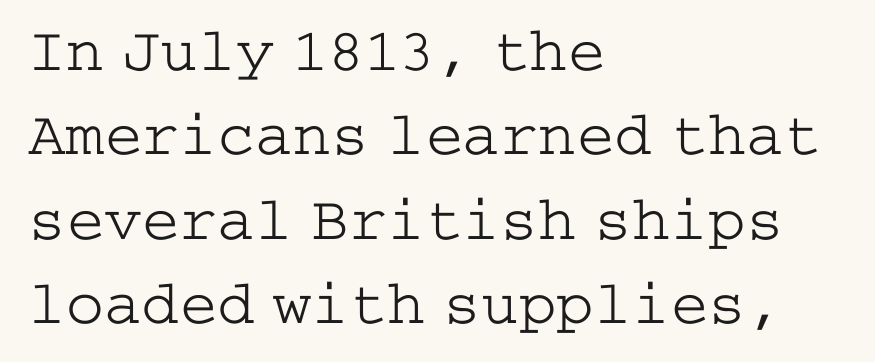
The image shows 63 px light, wide serif type, upright; set left-aligned, normal line spacing (1.34x), normal letter spacing, not underlined; low stroke contrast and a medium x-height.
